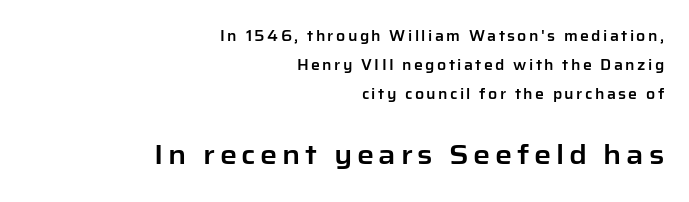
Q: Is the text italic (slanted)? A: No, it is upright.
Q: Is the text underlined? A: No.
Q: How is the paragraph aligned? A: Right-aligned.
Q: Is the spacing between lines tight, normal or loose? A: Loose.
Q: Which block of text is set in a larger size, the first (top) or the second (bottom)? A: The second (bottom) one.
